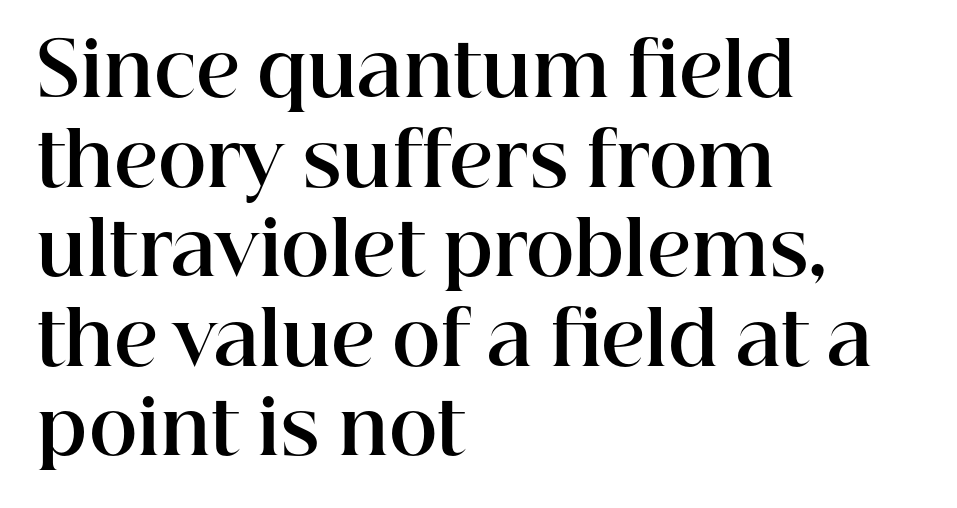
The image shows 74 px bold serif type, upright; set left-aligned, line spacing 1.21x, normal letter spacing, not underlined; high stroke contrast and a medium x-height.
